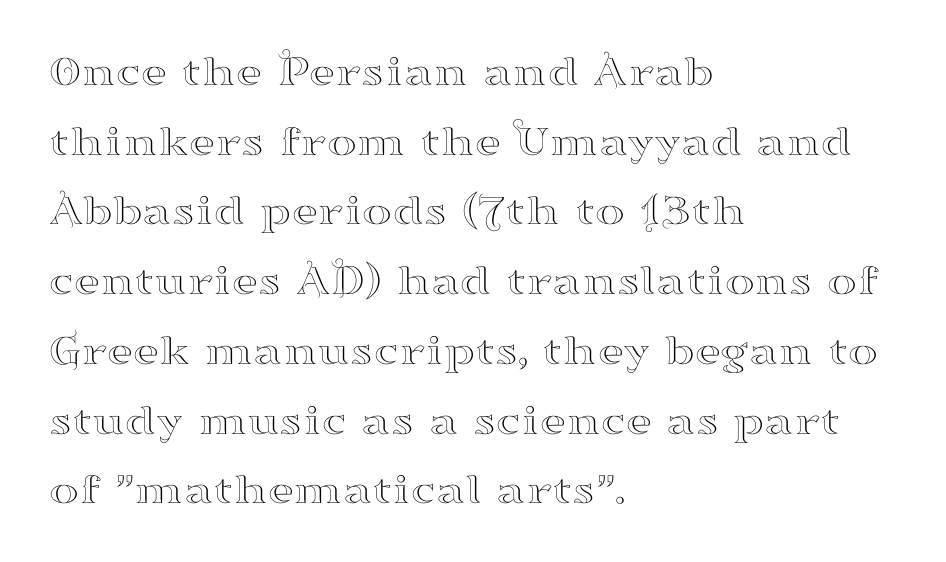
The image shows 45 px wide serif type, upright; set left-aligned, normal line spacing (1.55x), normal letter spacing, not underlined; high stroke contrast and a small x-height.
